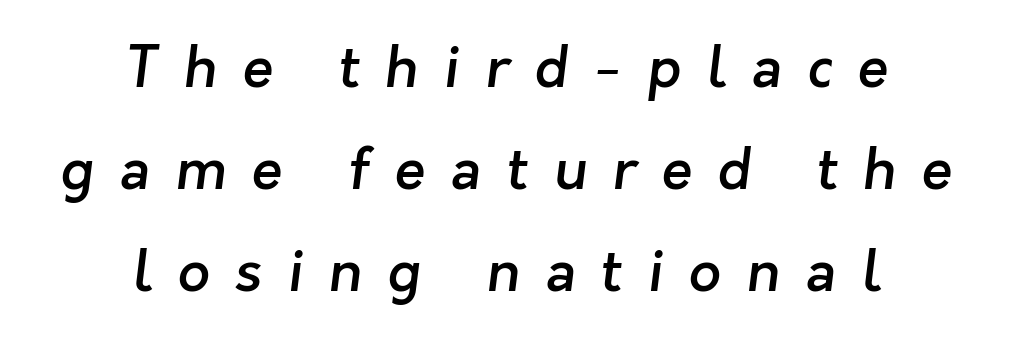
Q: Is the text bold? A: Semi-bold.
Q: Is the typeface a serif or a sans-serif typeface? A: Sans-serif.
Q: Is the text underlined? A: No.
Q: How is the paragraph aligned? A: Centered.
Q: Is the spacing between letters normal or unusually wide? A: Unusually wide.
Q: Width (condensed, normal, or wide)? A: Normal.
Q: Stroke contrast? A: Low.
Q: x-height? A: Medium.
Q: Monospaced? A: No.
